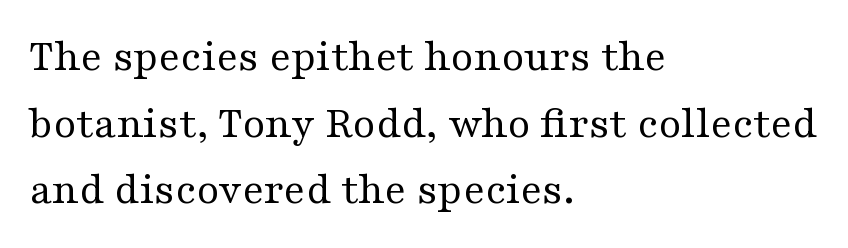
{"serif": "yes", "italic": "no", "bold": "no", "weight": "regular", "width": "wide", "stroke_contrast": "medium", "x_height": "medium", "monospaced": "no", "underline": "no", "align": "left", "line_spacing": "normal", "line_spacing_ratio": 1.45, "letter_spacing": "normal", "letter_spacing_em": 0.0, "glyph_px": 46}
